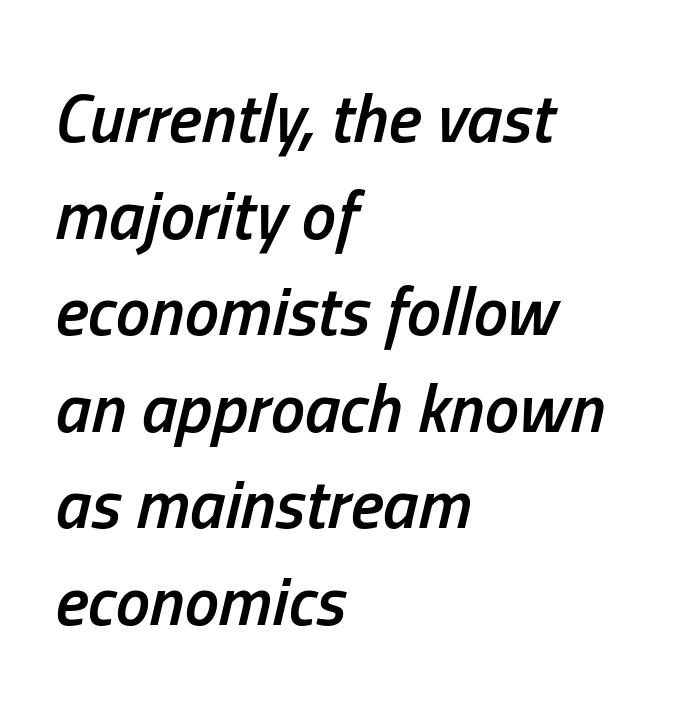
The image shows 69 px semibold, condensed type, italic (leaning right); set left-aligned, normal line spacing (1.4x), normal letter spacing, not underlined; low stroke contrast and a medium x-height.
